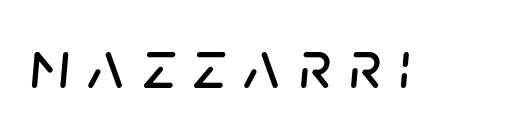
Q: Is the text italic (slanted)? A: Yes, it leans right by about 5 degrees.
Q: Is the text underlined? A: No.
Q: Is the spacing between letters normal or unusually wide? A: Unusually wide.
Q: Width (condensed, normal, or wide)? A: Normal.
Q: Stroke contrast? A: Low.
Q: x-height? A: Large.
Q: Monospaced? A: No.
